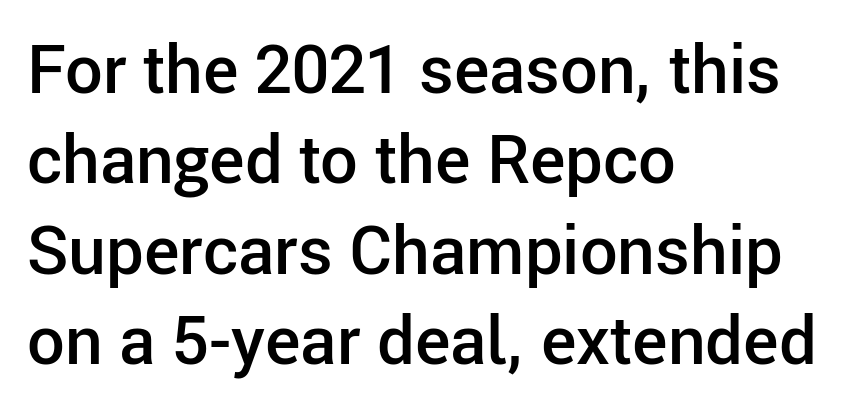
{"serif": "no", "italic": "no", "bold": "semi", "weight": "semibold", "width": "normal", "stroke_contrast": "low", "x_height": "medium", "monospaced": "no", "underline": "no", "align": "left", "line_spacing": "normal", "line_spacing_ratio": 1.35, "letter_spacing": "normal", "letter_spacing_em": 0.0, "glyph_px": 67}
